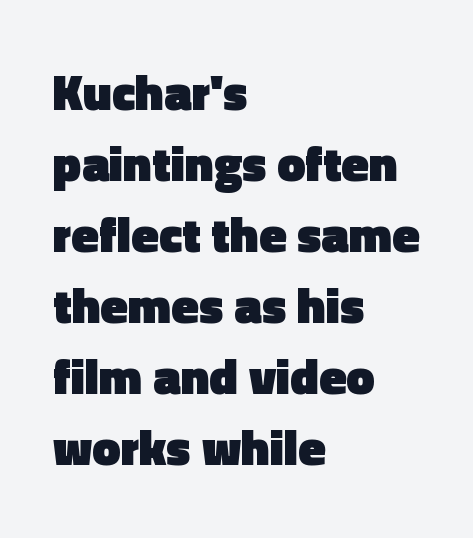
The typesetting leans heavy: a genuine bold. Does extra space separate the letters? No, they use regular spacing. The specimen reads as upright at a glance. Underline: absent. The lines sit at an ordinary, default distance from one another.
